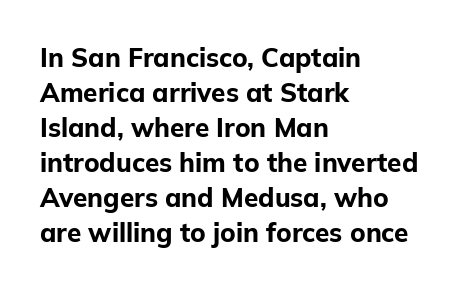
Q: Is the text bold? A: Yes.
Q: Is the text italic (slanted)? A: No, it is upright.
Q: Is the text underlined? A: No.
Q: How is the paragraph aligned? A: Left-aligned.
Q: Is the spacing between letters normal or unusually wide? A: Normal.
Q: Is the spacing between lines tight, normal or loose? A: Normal.
